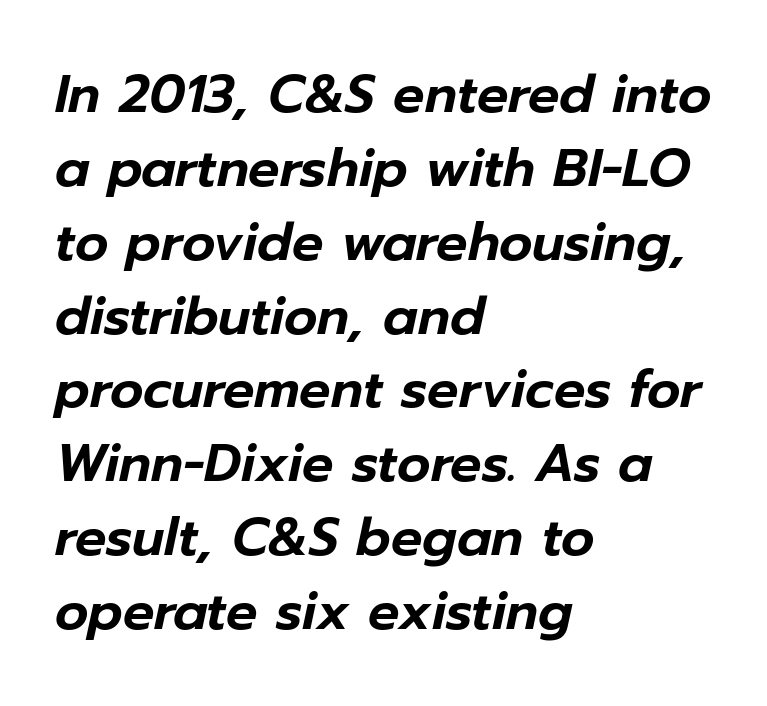
{"italic": "yes", "lean": "right", "slant_degrees": 12, "width": "normal", "stroke_contrast": "low", "x_height": "medium", "monospaced": "no", "underline": "no", "align": "left", "line_spacing": "normal", "line_spacing_ratio": 1.42, "letter_spacing": "normal", "letter_spacing_em": 0.0, "glyph_px": 52}
